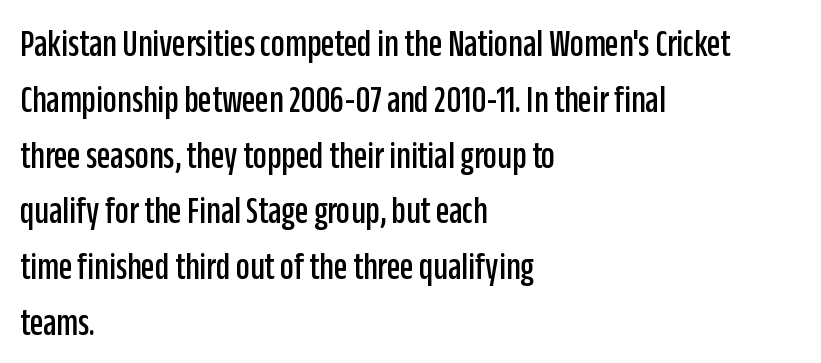
Q: Is the text italic (slanted)? A: No, it is upright.
Q: Is the typeface a serif or a sans-serif typeface? A: Sans-serif.
Q: Is the text underlined? A: No.
Q: How is the paragraph aligned? A: Left-aligned.
Q: Is the spacing between letters normal or unusually wide? A: Normal.
Q: Is the spacing between lines tight, normal or loose? A: Normal.
Q: Width (condensed, normal, or wide)? A: Condensed.
Q: Stroke contrast? A: Low.
Q: x-height? A: Large.
Q: Monospaced? A: No.
